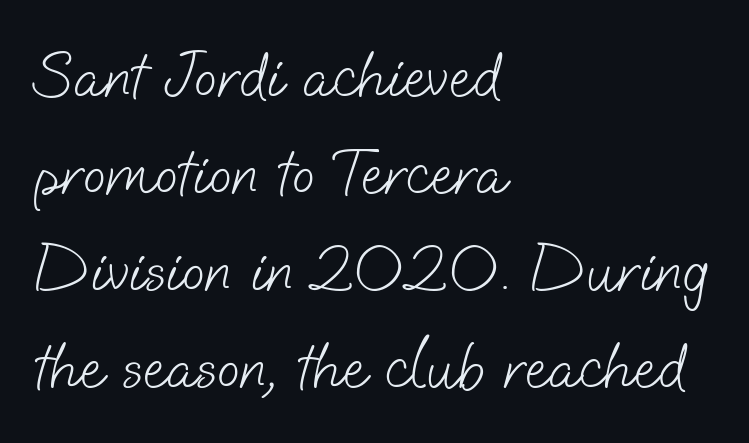
Stroke terminals: plain, sans-serif. Layout note: lines flush left. Stem width sits at or under what a default text font uses. The passage shown is not underscored anywhere. Here the glyphs are tracked normally, forming tight word shapes. The vertical gap from one line to the next is medium.
